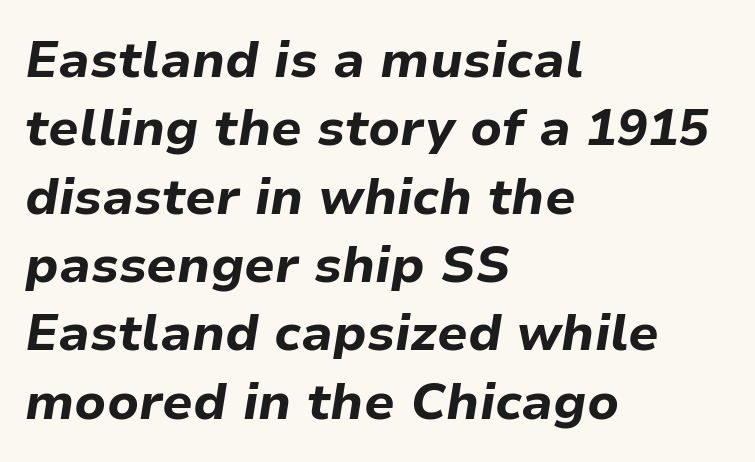
Q: Is the text bold? A: Yes.
Q: Is the text italic (slanted)? A: Yes, it leans right by about 9 degrees.
Q: Is the text underlined? A: No.
Q: How is the paragraph aligned? A: Left-aligned.
Q: Is the spacing between letters normal or unusually wide? A: Normal.
Q: Is the spacing between lines tight, normal or loose? A: Normal.
Q: Width (condensed, normal, or wide)? A: Normal.
Q: Stroke contrast? A: Low.
Q: x-height? A: Medium.
Q: Monospaced? A: No.
